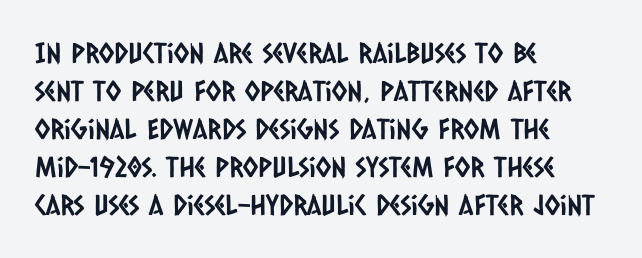
{"serif": "no", "width": "condensed", "stroke_contrast": "low", "x_height": "large", "monospaced": "no", "underline": "no", "align": "left", "line_spacing": "normal", "line_spacing_ratio": 1.36, "letter_spacing": "normal", "letter_spacing_em": 0.0, "glyph_px": 28}
